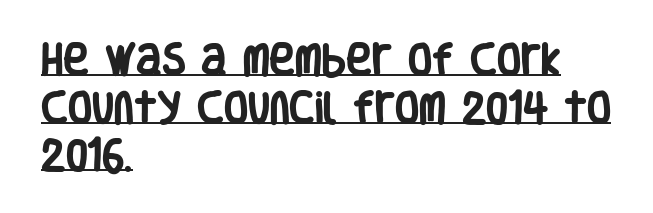
The image shows 35 px heavy, condensed sans-serif type, upright; set left-aligned, normal line spacing (1.36x), normal letter spacing, underlined; low stroke contrast and a large x-height.
